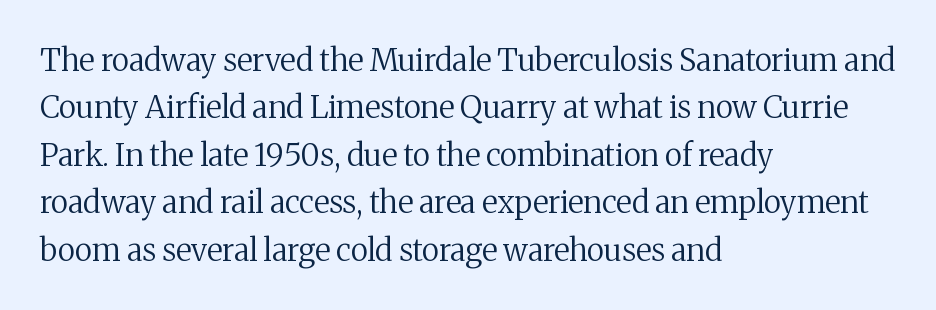
The image shows 31 px regular-weight serif type, upright; set left-aligned, normal line spacing (1.53x), normal letter spacing, not underlined; medium stroke contrast and a medium x-height.
